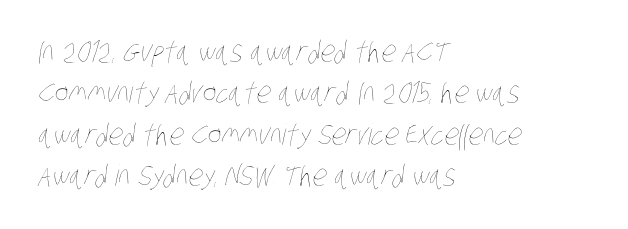
The image shows 29 px thin, condensed type; set left-aligned, normal line spacing (1.43x), normal letter spacing, not underlined; low stroke contrast and a large x-height.
